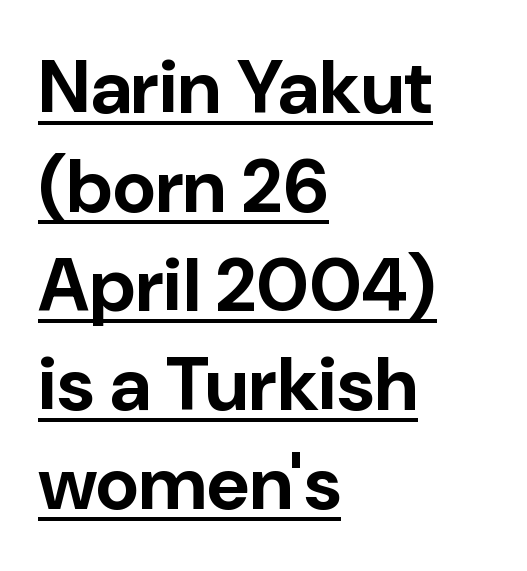
Every character sits straight up, as roman type does. The lettering is marked with a stroke running underneath it. Set as a true bold cut, around the 700 mark. Alignment: flush left. Serifs: no, the terminals of the letterforms are clean. A typesetter would call this proportional, since set widths differ per character.
